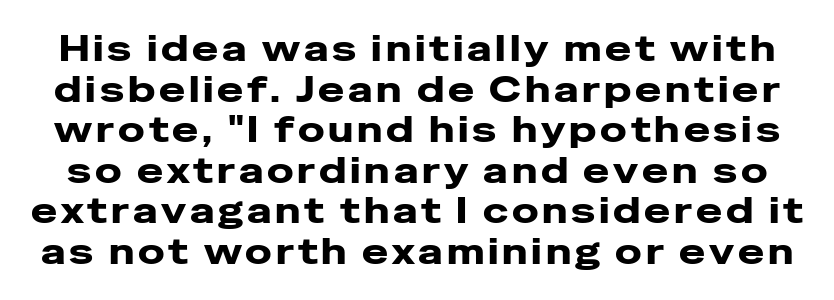
Do the characters align in a grid? No, the font is proportional. Heavy-handed strokes throughout: this text is bold. This rendering features lettering with no underline. Is there any slant? The stems are plumb. What kind of face is this? One without serifs — a sans.
